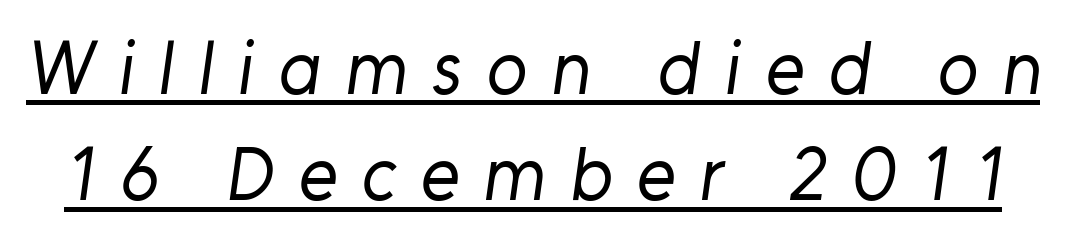
{"serif": "no", "bold": "no", "weight": "regular", "width": "normal", "stroke_contrast": "low", "x_height": "medium", "monospaced": "no", "underline": "yes", "line_spacing": "normal", "line_spacing_ratio": 1.42, "letter_spacing": "wide", "letter_spacing_em": 0.32, "glyph_px": 75}
